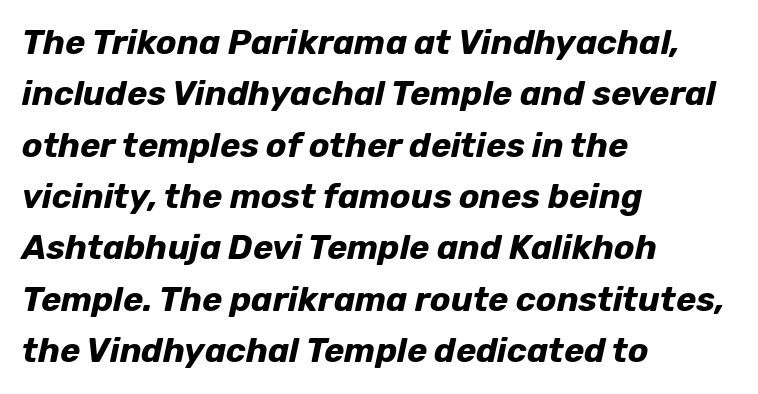
Q: Is the text bold? A: Yes.
Q: Is the text italic (slanted)? A: Yes, it leans right by about 12 degrees.
Q: Is the text underlined? A: No.
Q: How is the paragraph aligned? A: Left-aligned.
Q: Is the spacing between letters normal or unusually wide? A: Normal.
Q: Is the spacing between lines tight, normal or loose? A: Normal.
Q: Width (condensed, normal, or wide)? A: Normal.
Q: Stroke contrast? A: Low.
Q: x-height? A: Medium.
Q: Monospaced? A: No.
